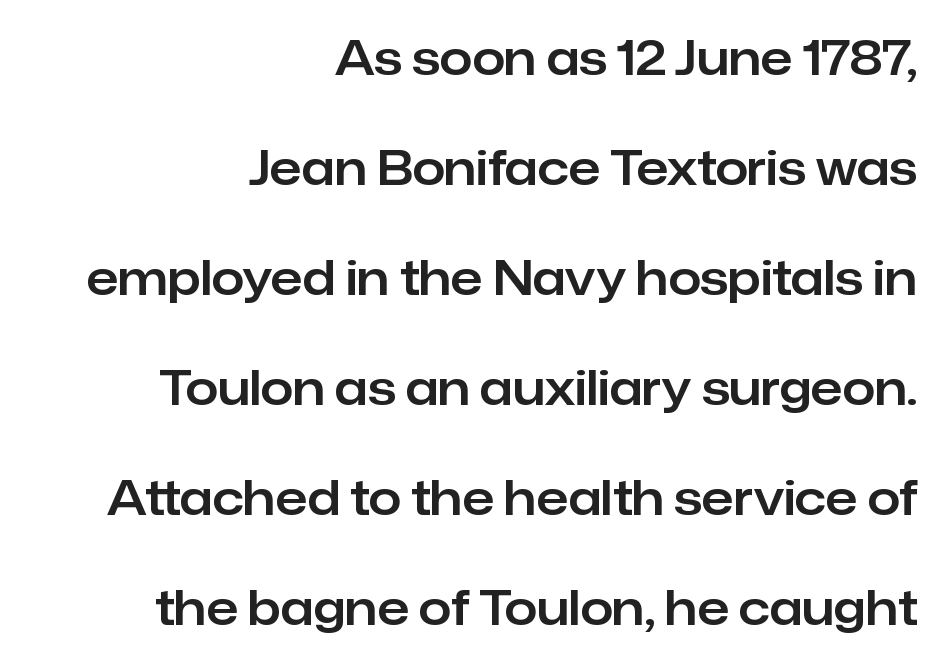
Q: Is the text italic (slanted)? A: No, it is upright.
Q: Is the typeface a serif or a sans-serif typeface? A: Sans-serif.
Q: Is the text underlined? A: No.
Q: How is the paragraph aligned? A: Right-aligned.
Q: Is the spacing between letters normal or unusually wide? A: Normal.
Q: Is the spacing between lines tight, normal or loose? A: Loose.
Q: Width (condensed, normal, or wide)? A: Normal.
Q: Stroke contrast? A: Low.
Q: x-height? A: Medium.
Q: Monospaced? A: No.
